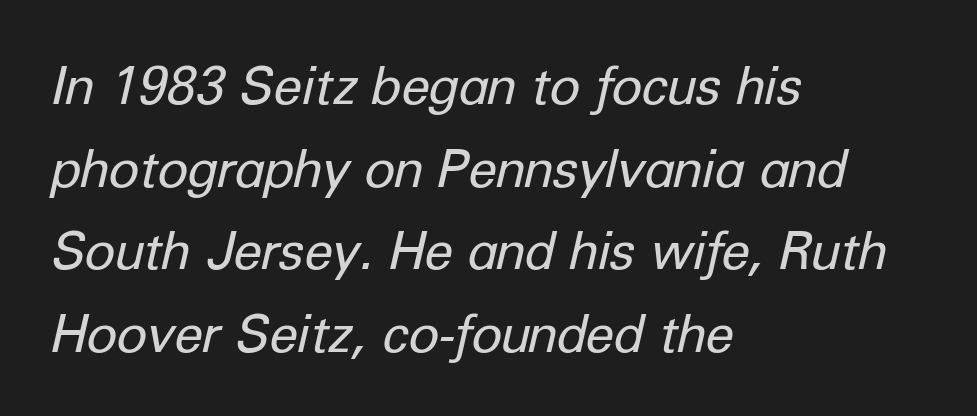
Every row of glyphs begins at an identical x-position on the left. Letters rest on an invisible, unmarked baseline. The letterforms sit at book weight or below. Nothing unusual about the tracking: characters are spaced as the font intends.
